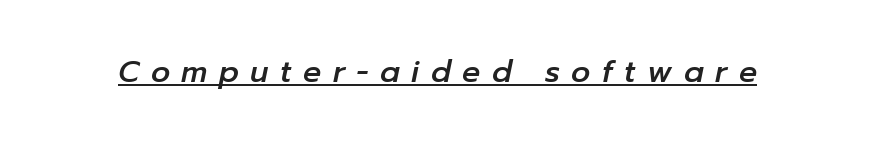
The image shows 30 px text type, italic (leaning right); set unusually wide letter spacing (+0.38 em), underlined; low stroke contrast and a medium x-height.
